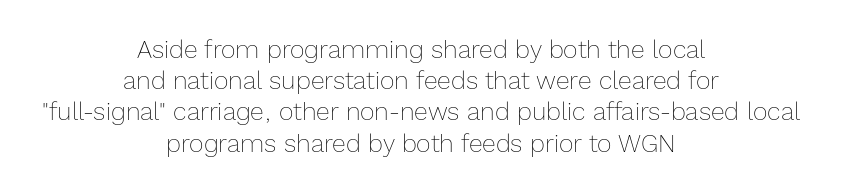
The image shows 25 px text type, upright; set centered, normal line spacing (1.25x), normal letter spacing, not underlined.
